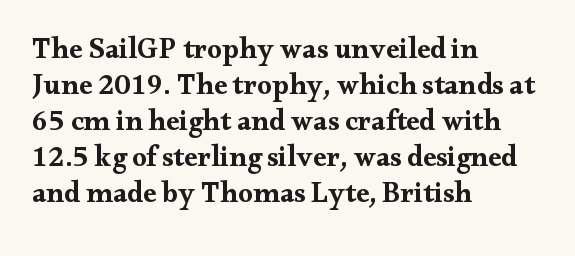
Lines of text with bare space underneath. Is this a fixed-width face? No — the glyphs have proportional, varying widths. The tracking reads as untouched default to a designer's eye. Is this a sans? No — the strokes have serifs. Nope, not italic — everything's standing straight.
